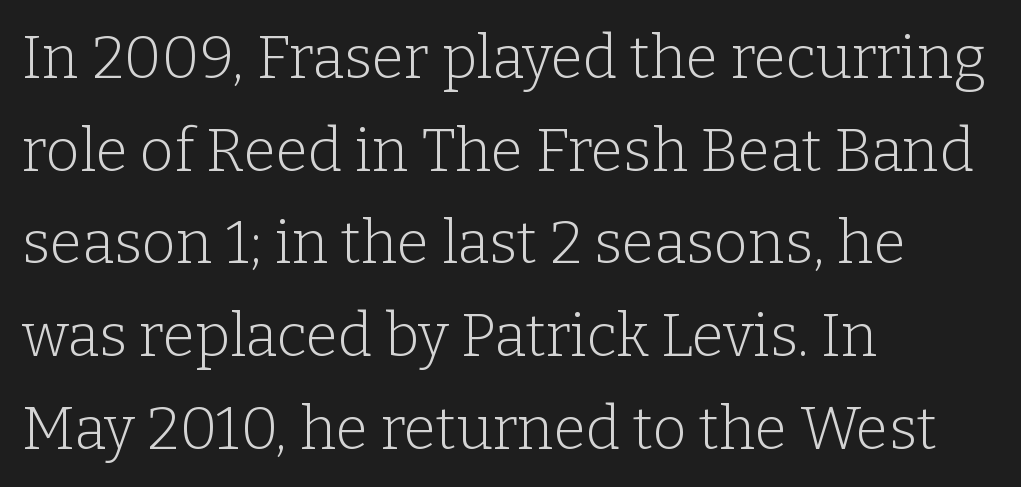
Q: Is the text bold? A: No.
Q: Is the text italic (slanted)? A: No, it is upright.
Q: Is the typeface a serif or a sans-serif typeface? A: Serif.
Q: Is the text underlined? A: No.
Q: How is the paragraph aligned? A: Left-aligned.
Q: Is the spacing between letters normal or unusually wide? A: Normal.
Q: Is the spacing between lines tight, normal or loose? A: Normal.
Q: Width (condensed, normal, or wide)? A: Normal.
Q: Stroke contrast? A: Low.
Q: x-height? A: Medium.
Q: Monospaced? A: No.
